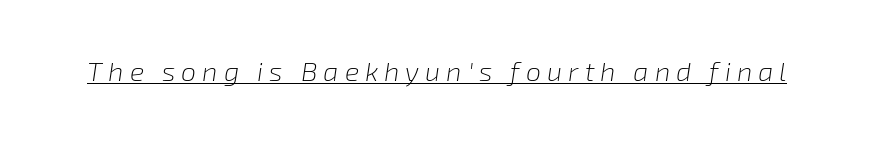
The image shows 27 px text type, italic (leaning right); set unusually wide letter spacing (+0.22 em), underlined.
